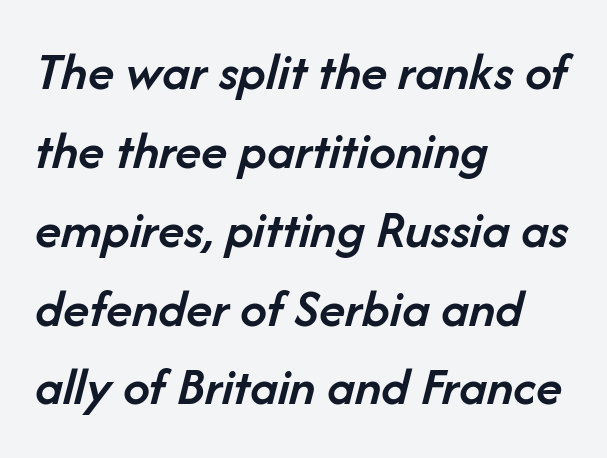
Each glyph is drawn with semibold strokes, heavier than normal yet not fully bold. There's an unmistakable incline to the writing here. The paragraph has a hard left edge and a soft right edge. The specimen omits any rule beneath the text block's lines. Regular leading.
